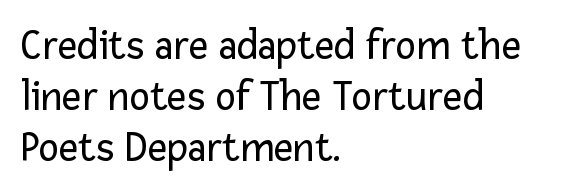
These lines are rendered in a variable-pitch font. The typography opts for an upright posture over an oblique one. Tracking value appears to be zero — textbook default spacing. Nope, no serifs anywhere on these letters.
